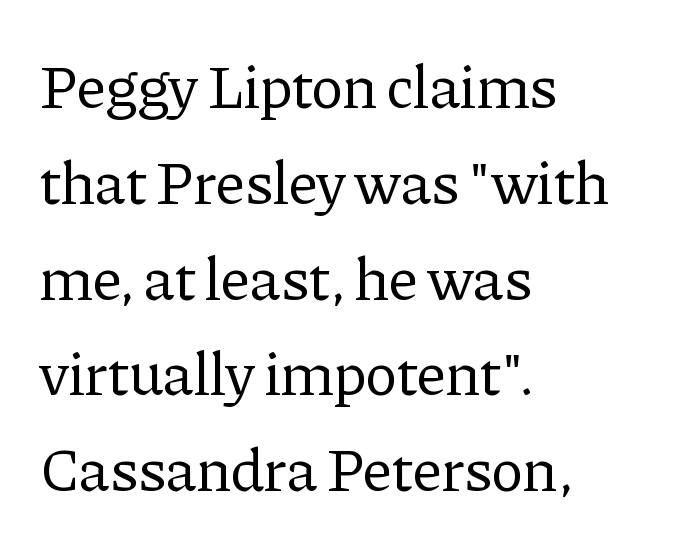
The image shows 61 px regular-weight serif type, upright; set left-aligned, normal line spacing (1.57x), normal letter spacing, not underlined; low stroke contrast and a medium x-height.
